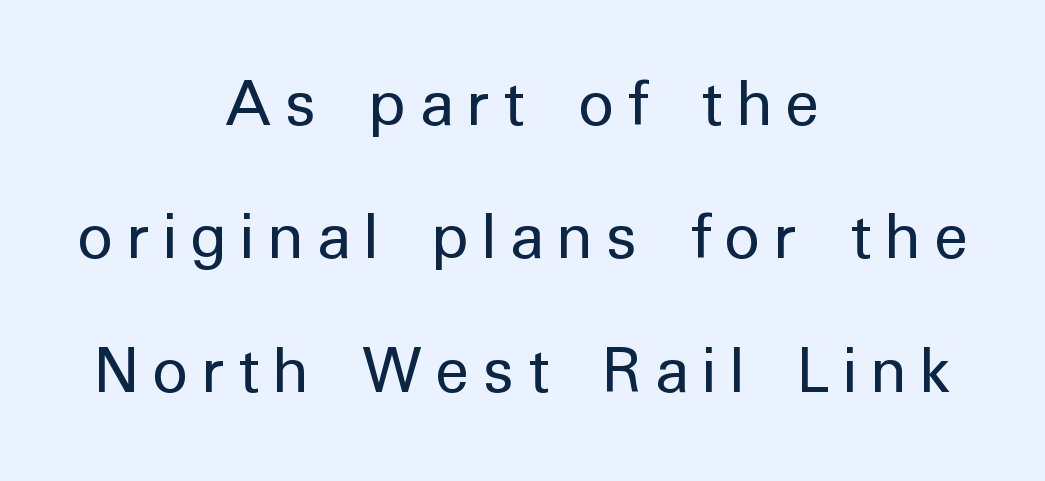
In terms of letterform style, serifs are entirely absent. The characters are drawn with everyday or finer stroke widths. No italicization has been applied; the sample stays upright. The whitespace from short lines is split evenly between both sides. The strip under each line holds only bare page. Varying glyph widths throughout — classic text-font behaviour.
